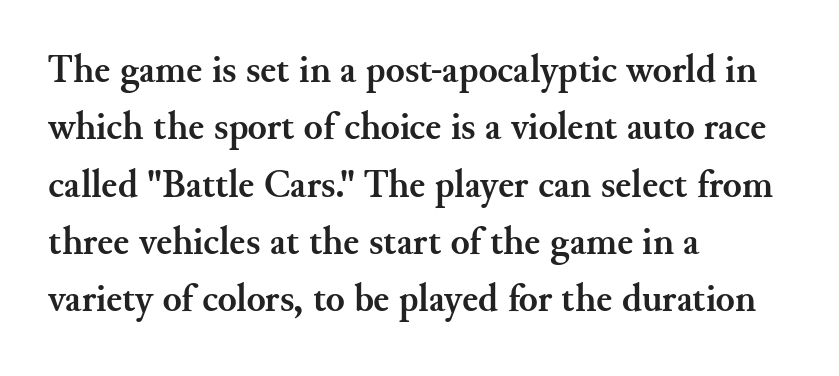
The image shows 39 px semibold serif type, upright; set left-aligned, normal line spacing (1.47x), normal letter spacing, not underlined; medium stroke contrast and a small x-height.
